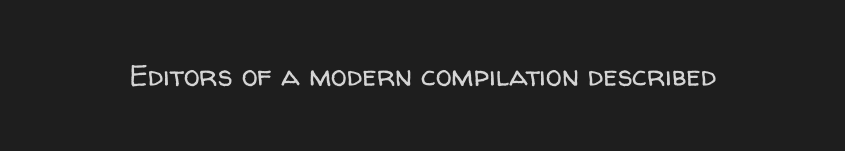
Q: Is the text bold? A: No.
Q: Is the text italic (slanted)? A: No, it is upright.
Q: Is the typeface a serif or a sans-serif typeface? A: Sans-serif.
Q: Is the text underlined? A: No.
Q: Is the spacing between letters normal or unusually wide? A: Normal.
Q: Width (condensed, normal, or wide)? A: Normal.
Q: Stroke contrast? A: Low.
Q: x-height? A: Medium.
Q: Monospaced? A: No.
